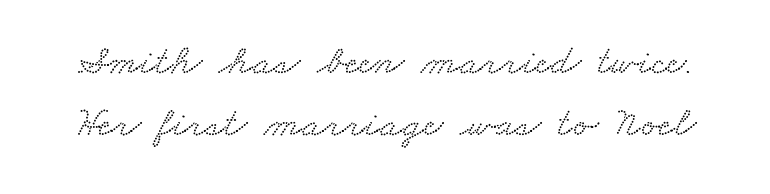
The image shows 42 px wide serif type; set normal line spacing (1.48x), normal letter spacing, not underlined; low stroke contrast and a small x-height.
